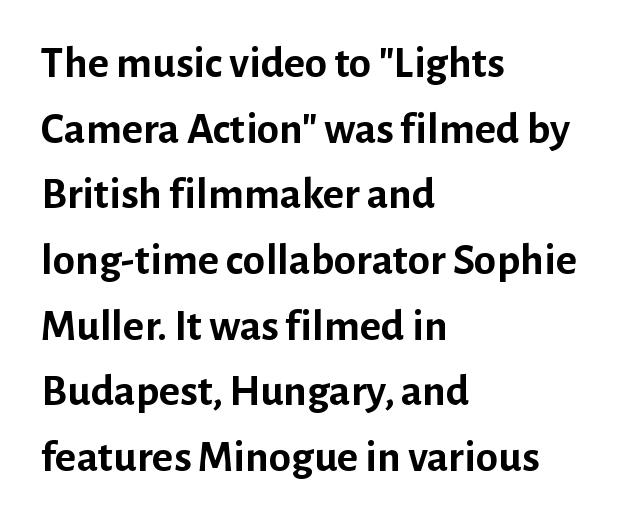
Emphasis by weight is at full strength: bold. To sum up the face: it is a sans, with no serifs. Check under the words: just untouched page. Between one letter and the next there's only the usual sliver of space.
